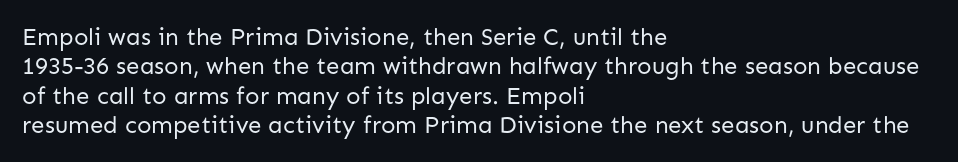
Notice how the stems are strictly vertical — no italics here. Standard letterfit; no display-style spreading of the glyphs. The space beneath each line is pristine and unruled. Counters stay open thanks to moderate or lighter strokes. A classic flush-left, rag-right setting is used for this passage.
